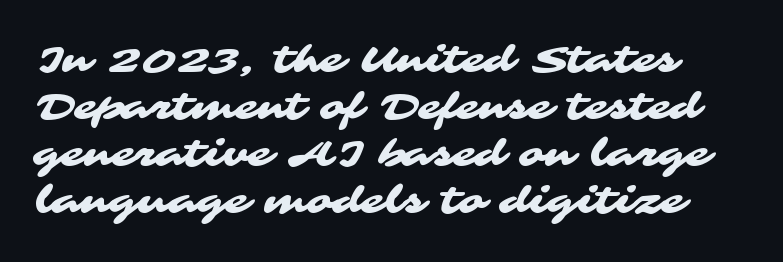
Q: Is the typeface a serif or a sans-serif typeface? A: Sans-serif.
Q: Is the text underlined? A: No.
Q: Is the spacing between letters normal or unusually wide? A: Normal.
Q: Width (condensed, normal, or wide)? A: Wide.
Q: Stroke contrast? A: Medium.
Q: x-height? A: Medium.
Q: Monospaced? A: No.
